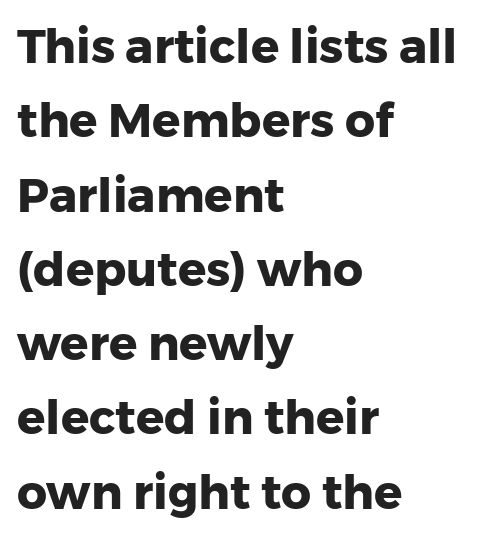
{"serif": "no", "italic": "no", "bold": "yes", "weight": "heavy", "width": "normal", "stroke_contrast": "low", "x_height": "medium", "monospaced": "no", "underline": "no", "align": "left", "line_spacing": "normal", "line_spacing_ratio": 1.58, "letter_spacing": "normal", "letter_spacing_em": 0.0, "glyph_px": 47}
